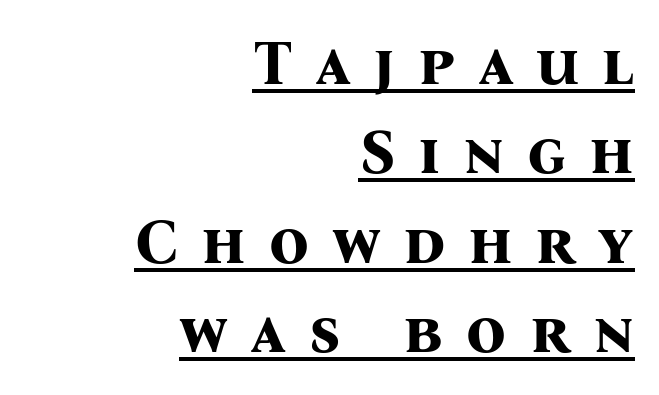
{"serif": "yes", "italic": "no", "bold": "yes", "weight": "bold", "width": "normal", "stroke_contrast": "medium", "x_height": "medium", "monospaced": "no", "underline": "yes", "align": "right", "line_spacing": "normal", "line_spacing_ratio": 1.42, "letter_spacing": "wide", "letter_spacing_em": 0.35, "glyph_px": 63}
